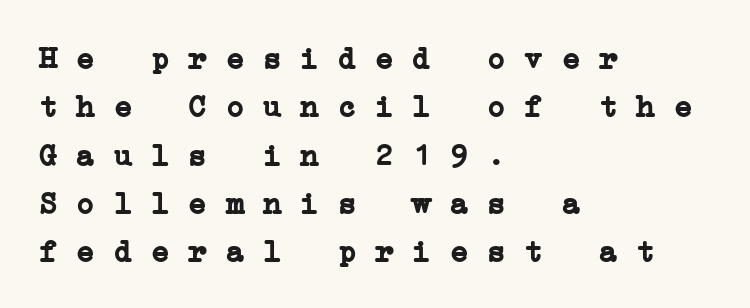
The image shows 31 px semibold, wide serif type, monospaced; set left-aligned, normal line spacing (1.56x), normal letter spacing, not underlined; low stroke contrast and a medium x-height.
